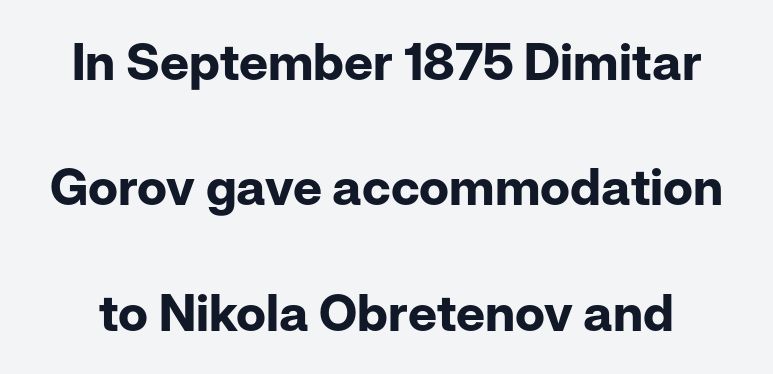
{"serif": "no", "italic": "no", "bold": "yes", "weight": "bold", "width": "normal", "stroke_contrast": "low", "x_height": "medium", "monospaced": "no", "underline": "no", "line_spacing": "loose", "line_spacing_ratio": 2.46, "letter_spacing": "normal", "letter_spacing_em": 0.0, "glyph_px": 51}
